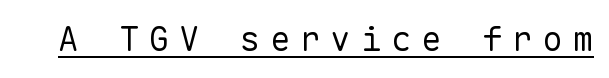
Q: Is the text bold? A: No.
Q: Is the text italic (slanted)? A: No, it is upright.
Q: Is the typeface a serif or a sans-serif typeface? A: Sans-serif.
Q: Is the text underlined? A: Yes.
Q: Is the spacing between letters normal or unusually wide? A: Unusually wide.
Q: Width (condensed, normal, or wide)? A: Normal.
Q: Stroke contrast? A: Low.
Q: x-height? A: Medium.
Q: Monospaced? A: Yes.
